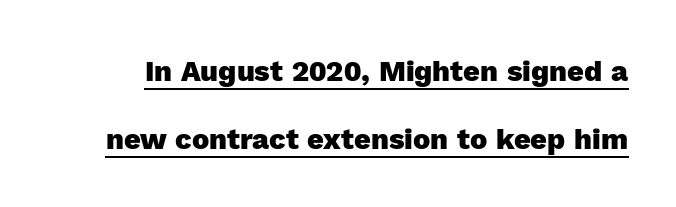
Q: Is the text bold? A: Yes.
Q: Is the text italic (slanted)? A: No, it is upright.
Q: Is the typeface a serif or a sans-serif typeface? A: Sans-serif.
Q: Is the text underlined? A: Yes.
Q: Is the spacing between letters normal or unusually wide? A: Normal.
Q: Is the spacing between lines tight, normal or loose? A: Loose.
Q: Width (condensed, normal, or wide)? A: Normal.
Q: x-height? A: Medium.
Q: Monospaced? A: No.
